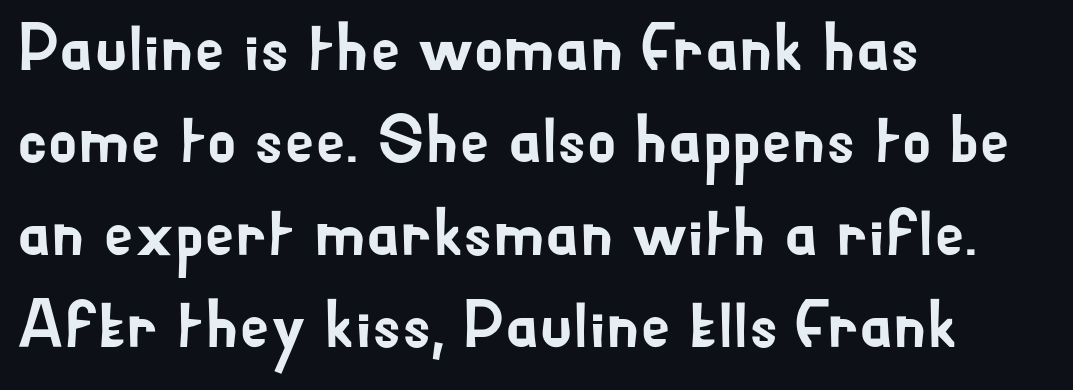
These lines are rendered in a variable-pitch font. Anything drawn beneath the words? Only blank space. The designer left line spacing at the default. A student would call this left alignment; a typographer would say flush left, rag right. Check where the strokes stop: nothing finishes them off — pure sans.
